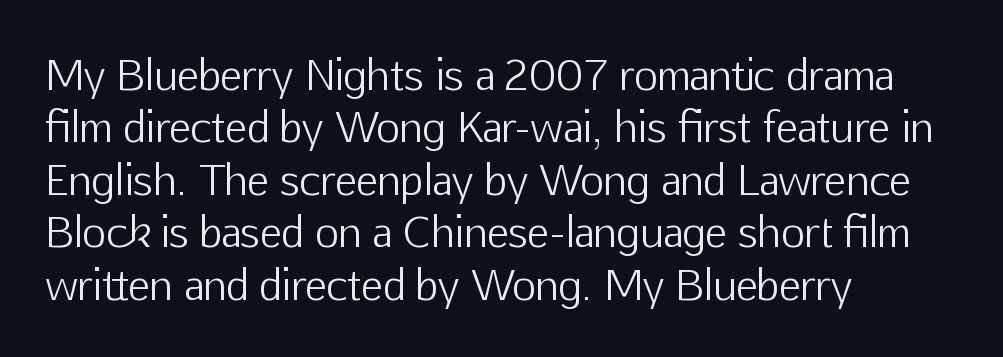
{"serif": "no", "italic": "no", "bold": "no", "weight": "light", "width": "normal", "stroke_contrast": "low", "x_height": "medium", "monospaced": "no", "underline": "no", "align": "left", "line_spacing": "normal", "line_spacing_ratio": 1.28, "letter_spacing": "normal", "letter_spacing_em": 0.0, "glyph_px": 41}
